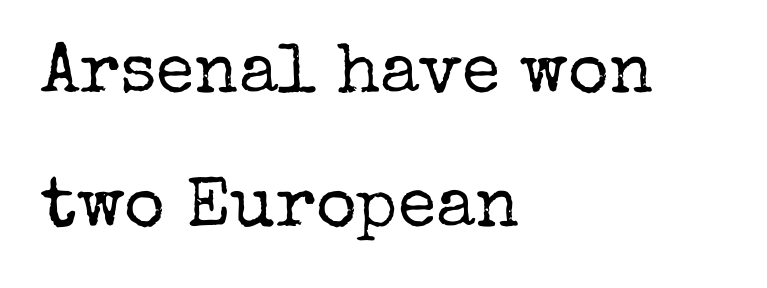
Q: Is the text bold? A: No.
Q: Is the text italic (slanted)? A: No, it is upright.
Q: Is the typeface a serif or a sans-serif typeface? A: Serif.
Q: Is the text underlined? A: No.
Q: How is the paragraph aligned? A: Left-aligned.
Q: Is the spacing between letters normal or unusually wide? A: Normal.
Q: Is the spacing between lines tight, normal or loose? A: Loose.
Q: Width (condensed, normal, or wide)? A: Normal.
Q: Stroke contrast? A: Low.
Q: x-height? A: Medium.
Q: Monospaced? A: No.
